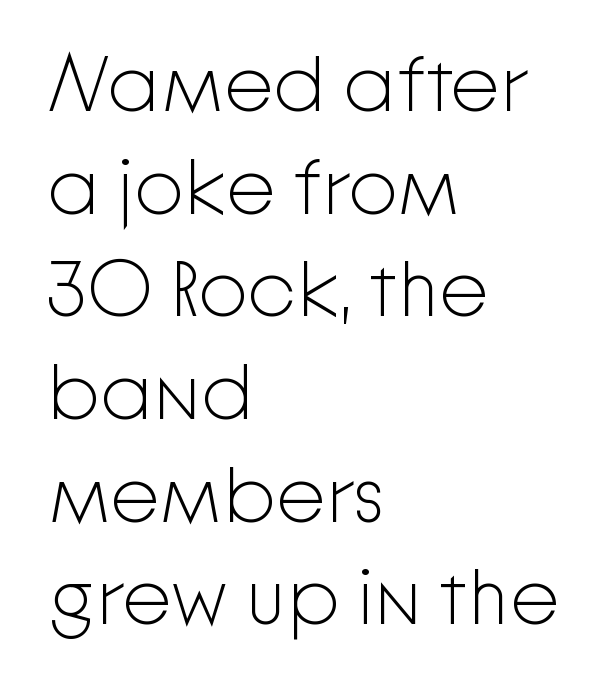
Q: Is the text bold? A: No.
Q: Is the text italic (slanted)? A: No, it is upright.
Q: Is the typeface a serif or a sans-serif typeface? A: Sans-serif.
Q: Is the text underlined? A: No.
Q: How is the paragraph aligned? A: Left-aligned.
Q: Is the spacing between letters normal or unusually wide? A: Normal.
Q: Is the spacing between lines tight, normal or loose? A: Normal.
Q: Width (condensed, normal, or wide)? A: Normal.
Q: Stroke contrast? A: Low.
Q: x-height? A: Medium.
Q: Monospaced? A: No.
